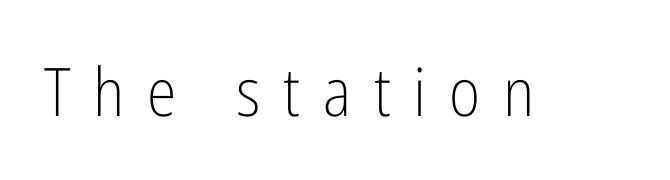
A typesetter would call this proportional, since set widths differ per character. Serifs: no, the terminals of the letterforms are clean. Tall strokes in this sample are plumb rather than angled. The strip under each line holds only bare page. Think standard paragraph weight, or any step lighter than that.
